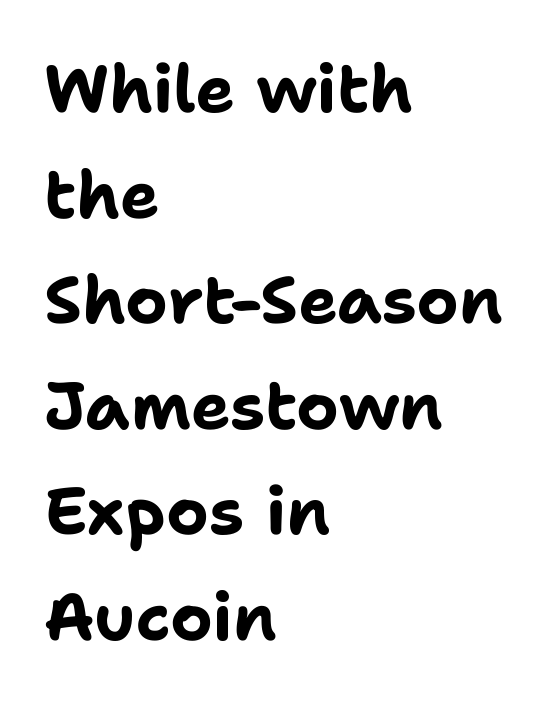
The image shows 66 px bold sans-serif type, upright; set left-aligned, normal line spacing (1.6x), normal letter spacing, not underlined; low stroke contrast and a medium x-height.
